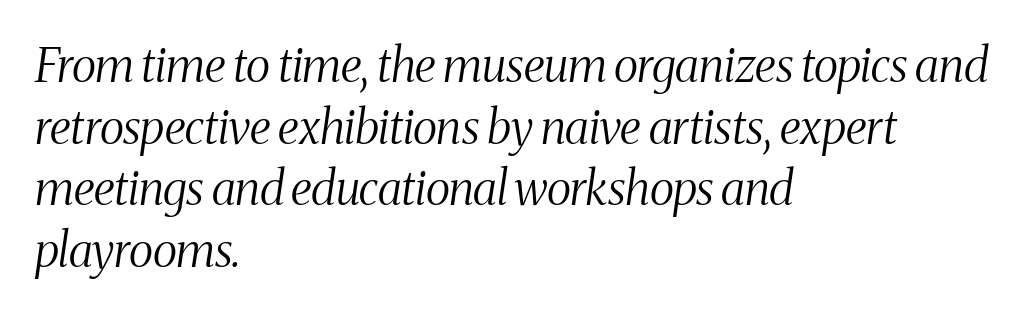
The text was rendered using a seriffed face with decorative stroke endings. No word sits above an underline. How are the letters spaced? Ordinarily, with no added tracking. Rendered with sloped, italic letterforms. The leading is moderate, giving the passage an even texture.
